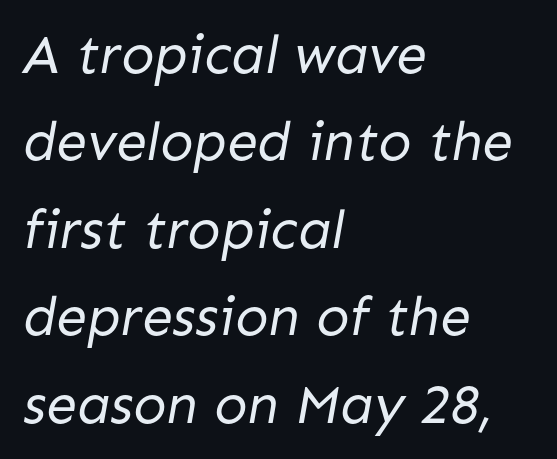
Q: Is the text bold? A: No.
Q: Is the typeface a serif or a sans-serif typeface? A: Sans-serif.
Q: Is the text underlined? A: No.
Q: How is the paragraph aligned? A: Left-aligned.
Q: Is the spacing between letters normal or unusually wide? A: Normal.
Q: Is the spacing between lines tight, normal or loose? A: Normal.
Q: Width (condensed, normal, or wide)? A: Normal.
Q: Stroke contrast? A: Low.
Q: x-height? A: Medium.
Q: Monospaced? A: No.
